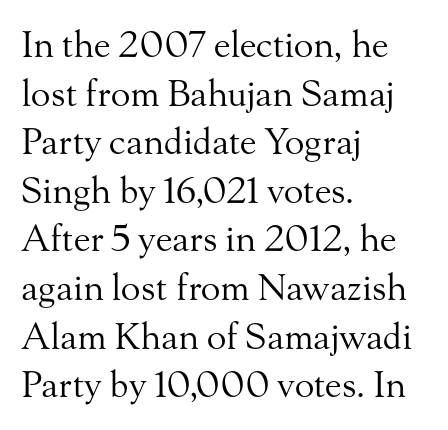
Beneath every word, the page is bare. Think of a printed novel: that variable character pitch is what you see here. Short note: letters normally spaced. Horizontal bands of white between lines are of average thickness. These lines are composed in type with serifs.
